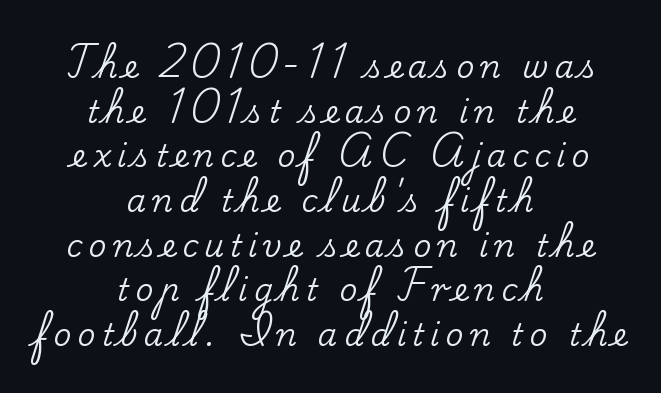
{"serif": "yes", "width": "normal", "stroke_contrast": "low", "x_height": "small", "monospaced": "no", "underline": "no", "align": "center", "line_spacing": "normal", "line_spacing_ratio": 1.44, "glyph_px": 31}
